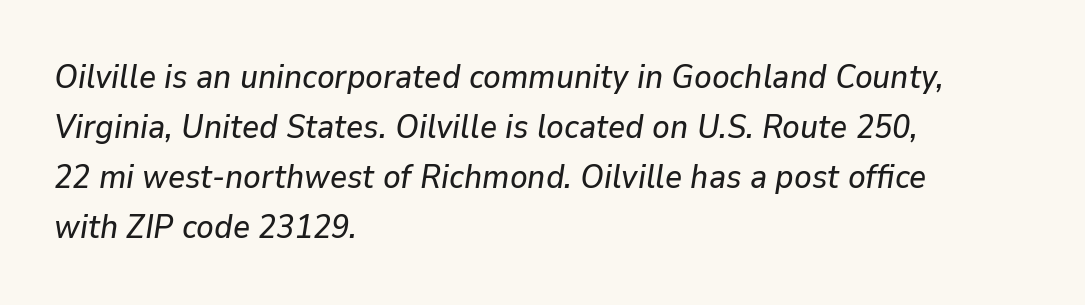
{"italic": "yes", "lean": "right", "slant_degrees": 9, "width": "normal", "stroke_contrast": "low", "x_height": "medium", "monospaced": "no", "underline": "no", "align": "left", "line_spacing": "normal", "line_spacing_ratio": 1.52, "letter_spacing": "normal", "letter_spacing_em": 0.0, "glyph_px": 33}
